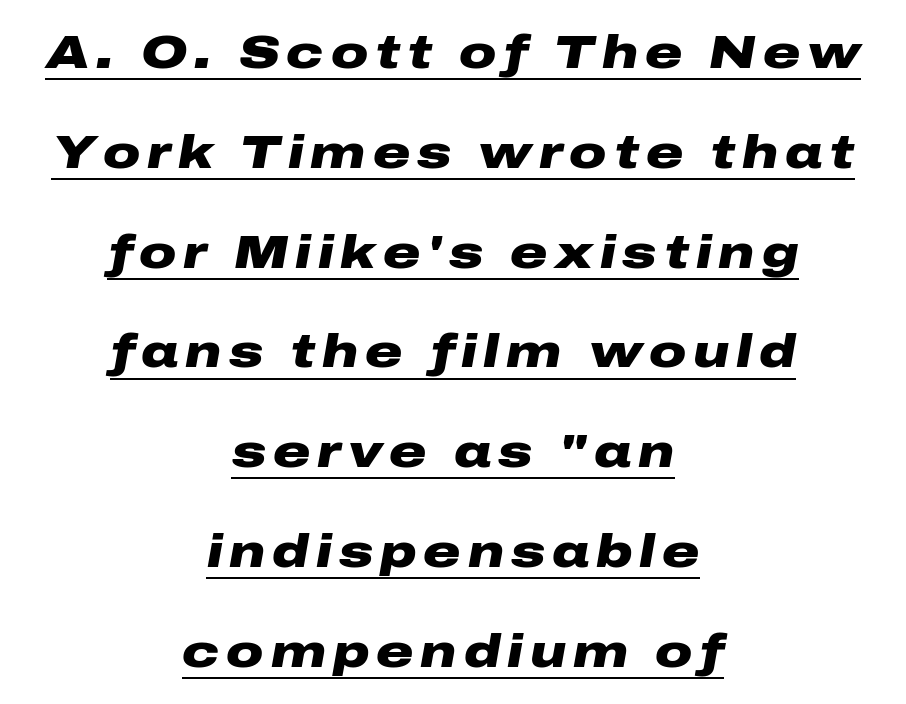
Q: Is the text bold? A: Yes.
Q: Is the text italic (slanted)? A: Yes, it leans right by about 10 degrees.
Q: Is the text underlined? A: Yes.
Q: How is the paragraph aligned? A: Centered.
Q: Is the spacing between lines tight, normal or loose? A: Loose.
Q: Width (condensed, normal, or wide)? A: Wide.
Q: Stroke contrast? A: Low.
Q: x-height? A: Medium.
Q: Monospaced? A: No.
